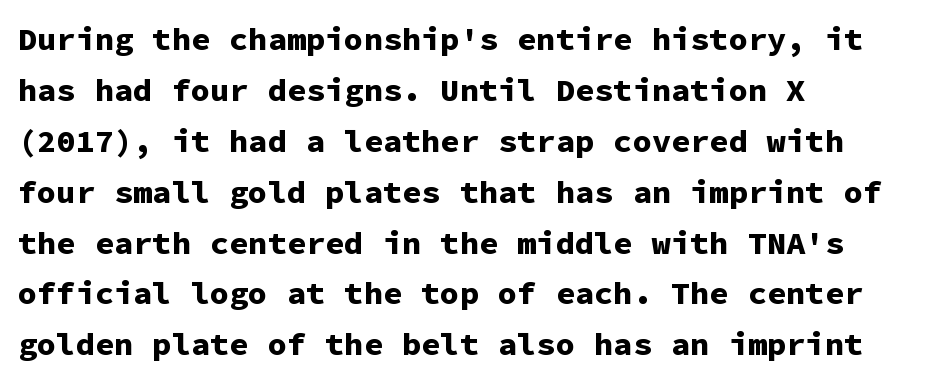
{"serif": "no", "italic": "no", "bold": "yes", "weight": "bold", "width": "normal", "stroke_contrast": "low", "x_height": "medium", "monospaced": "yes", "underline": "no", "align": "left", "line_spacing": "normal", "line_spacing_ratio": 1.59, "letter_spacing": "normal", "letter_spacing_em": 0.0, "glyph_px": 32}
